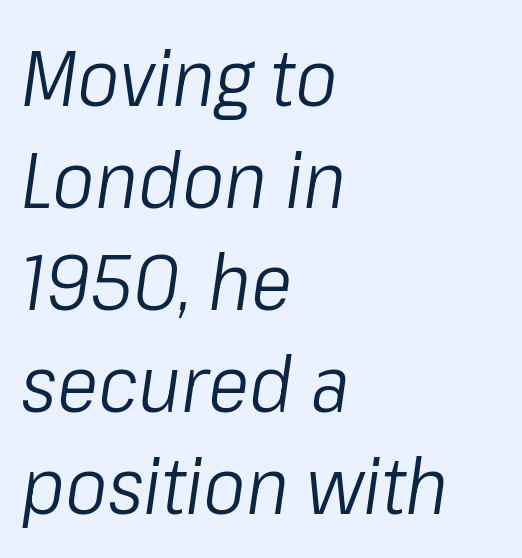
Q: Is the text bold? A: No.
Q: Is the text italic (slanted)? A: Yes, it leans right by about 8 degrees.
Q: Is the text underlined? A: No.
Q: How is the paragraph aligned? A: Left-aligned.
Q: Is the spacing between letters normal or unusually wide? A: Normal.
Q: Is the spacing between lines tight, normal or loose? A: Normal.
Q: Width (condensed, normal, or wide)? A: Condensed.
Q: Stroke contrast? A: Low.
Q: x-height? A: Medium.
Q: Monospaced? A: No.
